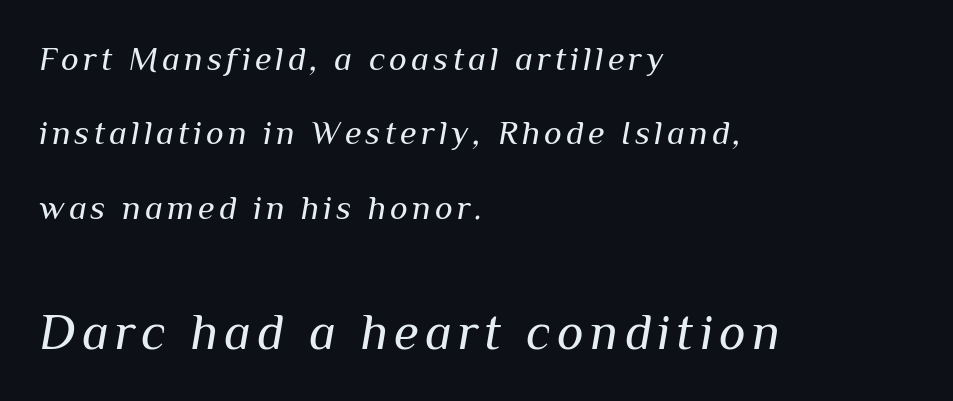
The image shows 51 px regular-weight type, italic (leaning right); set left-aligned, loose line spacing (2.19x), not underlined; the second (bottom) block is 1.5x larger; medium stroke contrast and a medium x-height.
